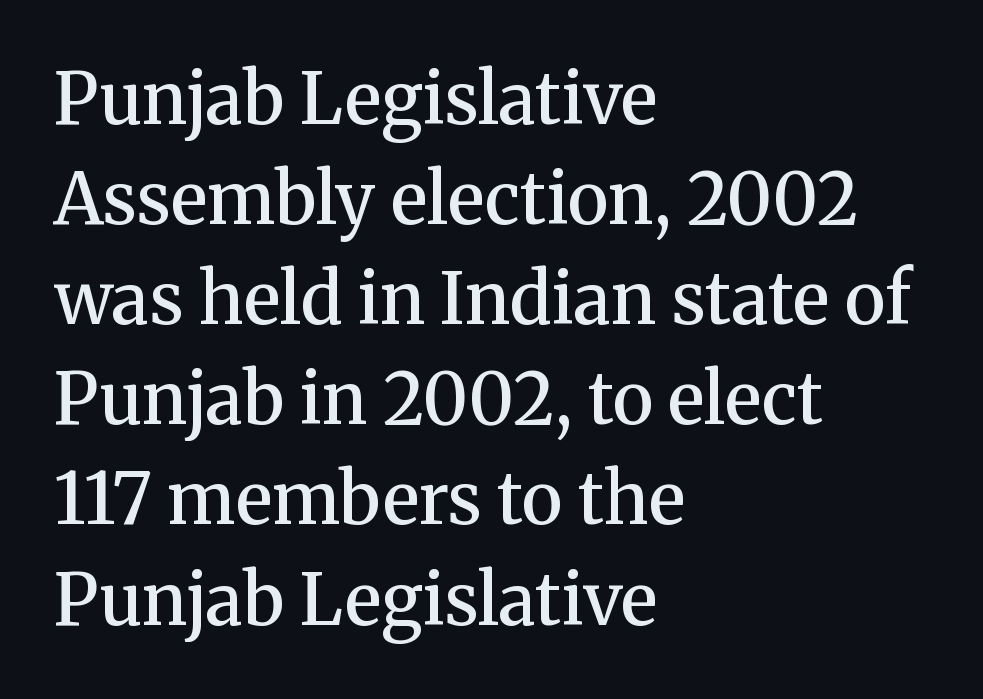
Q: Is the text bold? A: Semi-bold.
Q: Is the text italic (slanted)? A: No, it is upright.
Q: Is the typeface a serif or a sans-serif typeface? A: Serif.
Q: Is the text underlined? A: No.
Q: How is the paragraph aligned? A: Left-aligned.
Q: Is the spacing between letters normal or unusually wide? A: Normal.
Q: Is the spacing between lines tight, normal or loose? A: Normal.
Q: Width (condensed, normal, or wide)? A: Normal.
Q: Stroke contrast? A: Medium.
Q: x-height? A: Medium.
Q: Monospaced? A: No.
